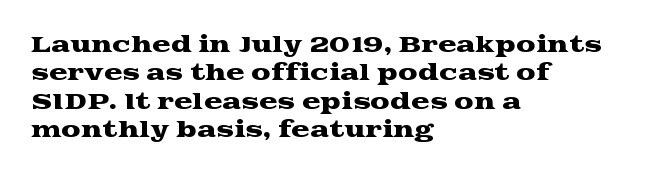
Does extra space separate the letters? No, they use regular spacing. Rows of type keep a routine distance in the vertical direction. Descender tails drop into unmarked territory. No italicization has been applied; the sample stays upright.
